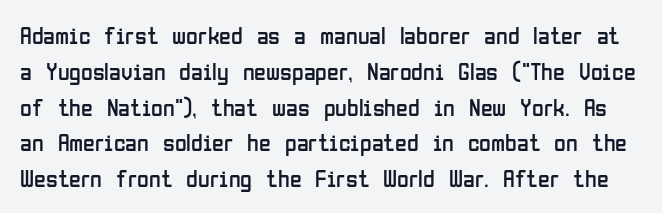
Q: Is the text bold? A: No.
Q: Is the text italic (slanted)? A: No, it is upright.
Q: Is the text underlined? A: No.
Q: Is the spacing between letters normal or unusually wide? A: Normal.
Q: Is the spacing between lines tight, normal or loose? A: Normal.
